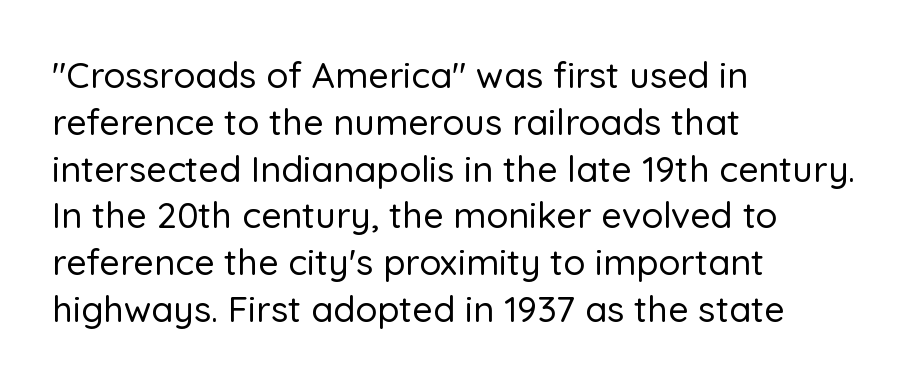
The image shows 36 px sans-serif type, upright; set left-aligned, normal line spacing (1.3x), normal letter spacing, not underlined; low stroke contrast and a medium x-height.
